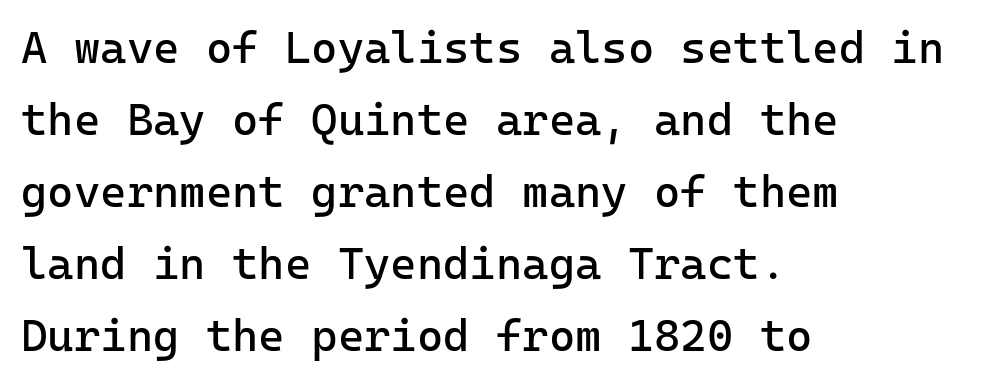
{"serif": "no", "italic": "no", "bold": "no", "weight": "regular", "width": "normal", "stroke_contrast": "low", "x_height": "medium", "monospaced": "yes", "underline": "no", "align": "left", "line_spacing": "normal", "line_spacing_ratio": 1.6, "letter_spacing": "normal", "letter_spacing_em": 0.0, "glyph_px": 45}
